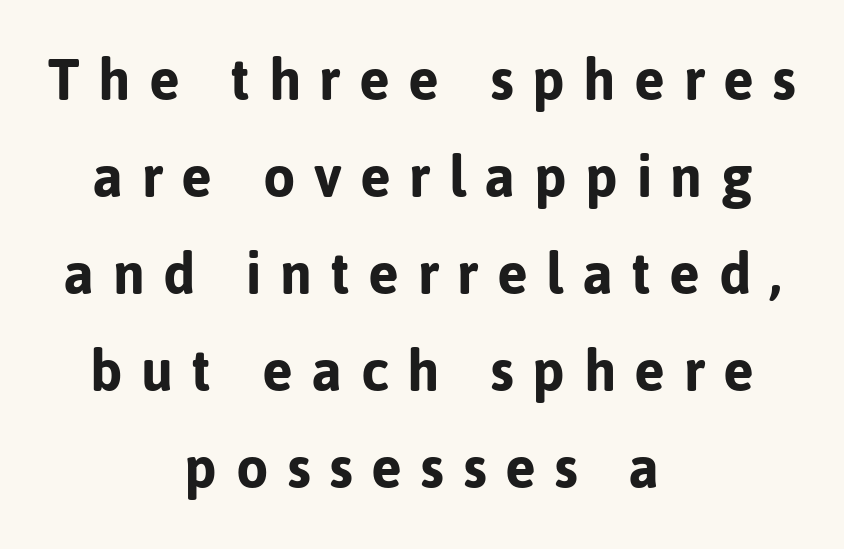
Tall strokes in this sample are plumb rather than angled. A student would call this center alignment; a typographer would say set centered. The glyphs in this specimen are sans serif. Check the space under the baseline: it is left empty. Summary of vertical rhythm: regular, with standard interline spacing.
